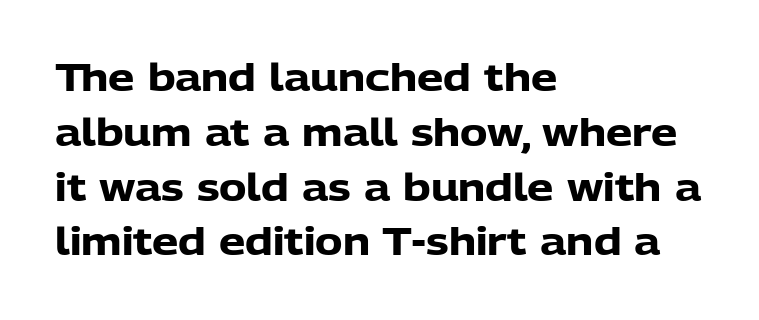
{"serif": "no", "italic": "no", "bold": "yes", "weight": "heavy", "width": "normal", "stroke_contrast": "low", "x_height": "medium", "monospaced": "no", "underline": "no", "align": "left", "line_spacing": "normal", "line_spacing_ratio": 1.48, "letter_spacing": "normal", "letter_spacing_em": 0.0, "glyph_px": 37}
